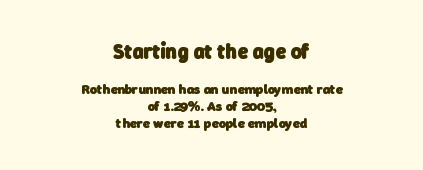
The image shows 21 px bold type; set centered, line spacing 1.23x, normal letter spacing, not underlined; the first (top) block is 1.5x larger.
